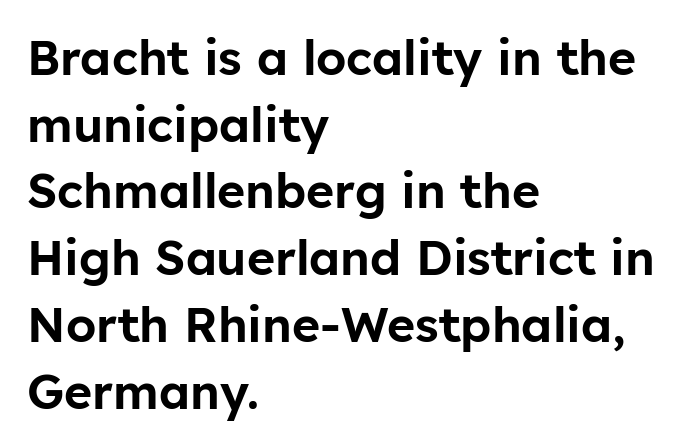
{"serif": "no", "italic": "no", "width": "normal", "stroke_contrast": "low", "x_height": "medium", "monospaced": "no", "underline": "no", "align": "left", "line_spacing": "normal", "line_spacing_ratio": 1.39, "letter_spacing": "normal", "letter_spacing_em": 0.0, "glyph_px": 48}
